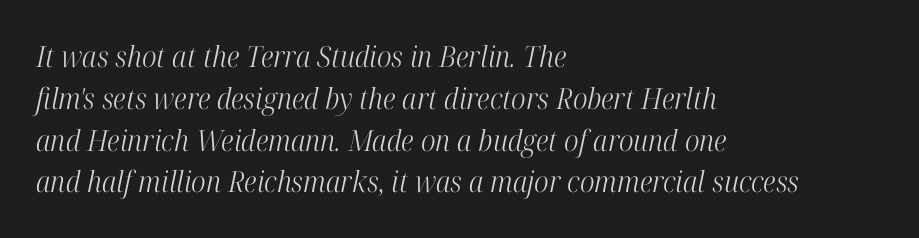
The image shows 29 px light, condensed serif type, italic (leaning right); set left-aligned, normal line spacing (1.44x), normal letter spacing, not underlined; high stroke contrast and a medium x-height.
